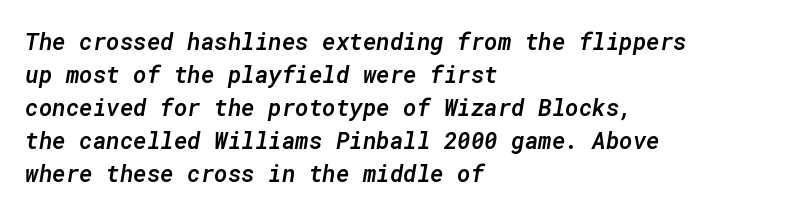
{"italic": "yes", "lean": "right", "slant_degrees": 10, "bold": "semi", "underline": "no", "align": "left", "line_spacing": "normal", "line_spacing_ratio": 1.44, "letter_spacing": "normal", "letter_spacing_em": 0.0, "glyph_px": 23}
